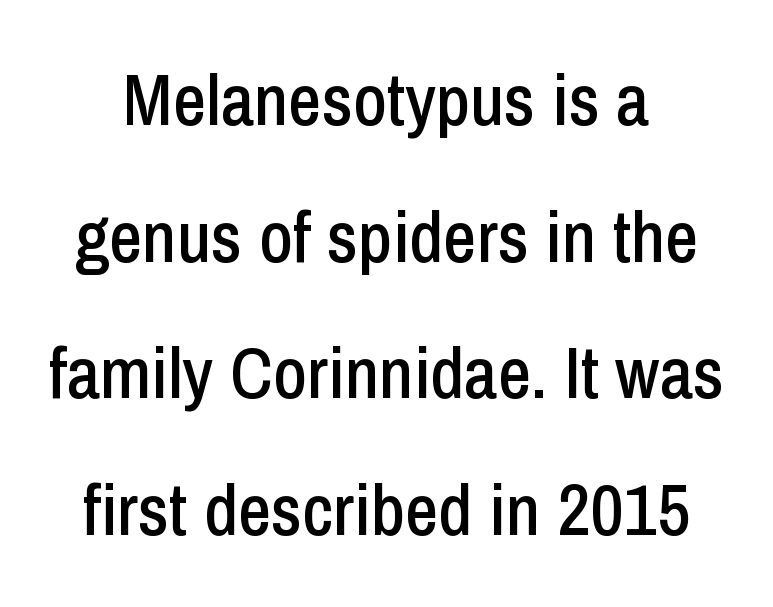
The image shows 73 px condensed sans-serif type, upright; set line spacing 1.87x, normal letter spacing, not underlined; low stroke contrast and a medium x-height.
